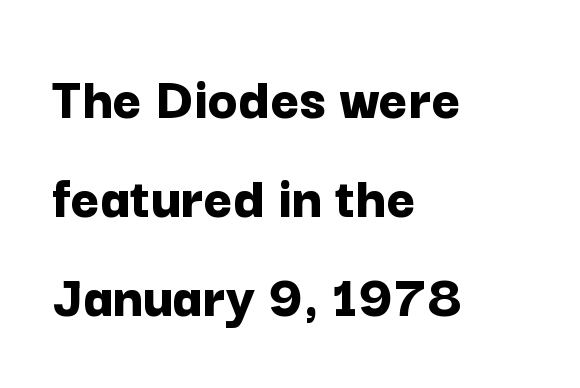
Typographically, this falls in the sans-serif category. In terms of posture, this sample is upright. These lines stack with their left ends in a neat column. The letters advance in unequal steps, a hallmark of proportional type. Bare-footed words on every line.
